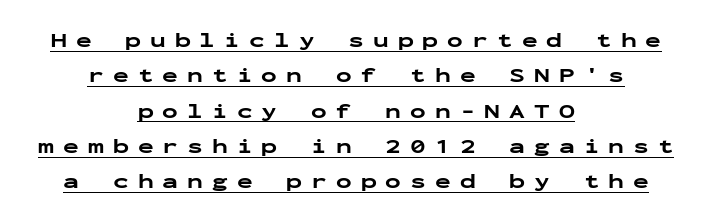
The image shows 21 px bold type, upright; set centered, normal line spacing (1.68x), unusually wide letter spacing (+0.43 em), underlined.
